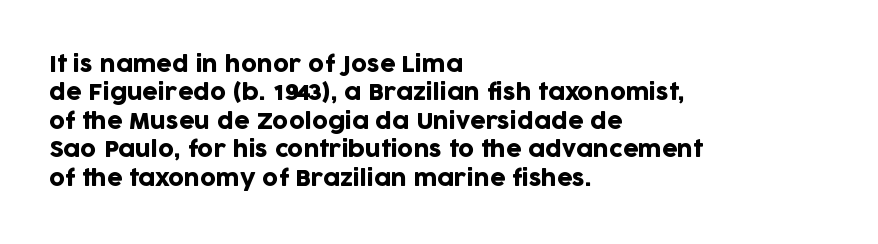
Does extra space separate the letters? No, they use regular spacing. Rows of type keep a routine distance in the vertical direction. Descender tails drop into unmarked territory. No italicization has been applied; the sample stays upright.
